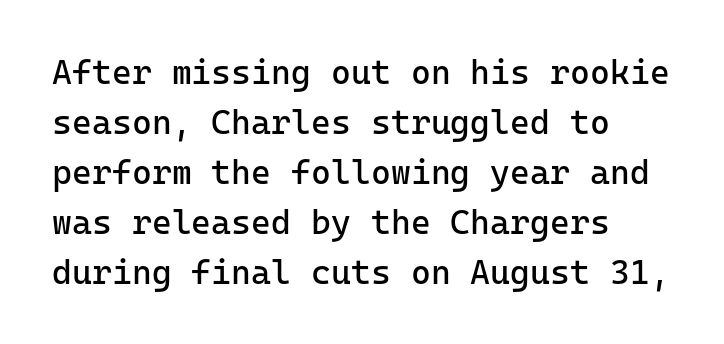
Q: Is the text bold? A: No.
Q: Is the text italic (slanted)? A: No, it is upright.
Q: Is the typeface a serif or a sans-serif typeface? A: Sans-serif.
Q: Is the text underlined? A: No.
Q: How is the paragraph aligned? A: Left-aligned.
Q: Is the spacing between letters normal or unusually wide? A: Normal.
Q: Is the spacing between lines tight, normal or loose? A: Normal.
Q: Width (condensed, normal, or wide)? A: Normal.
Q: Stroke contrast? A: Low.
Q: x-height? A: Medium.
Q: Monospaced? A: Yes.
